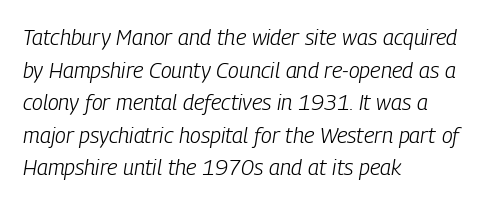
Would a proofreader flag this as italicized? Yes. The gap between lines stays unmarked. Ink coverage per letter is moderate at most. These lines are set flush left with a ragged right edge.
